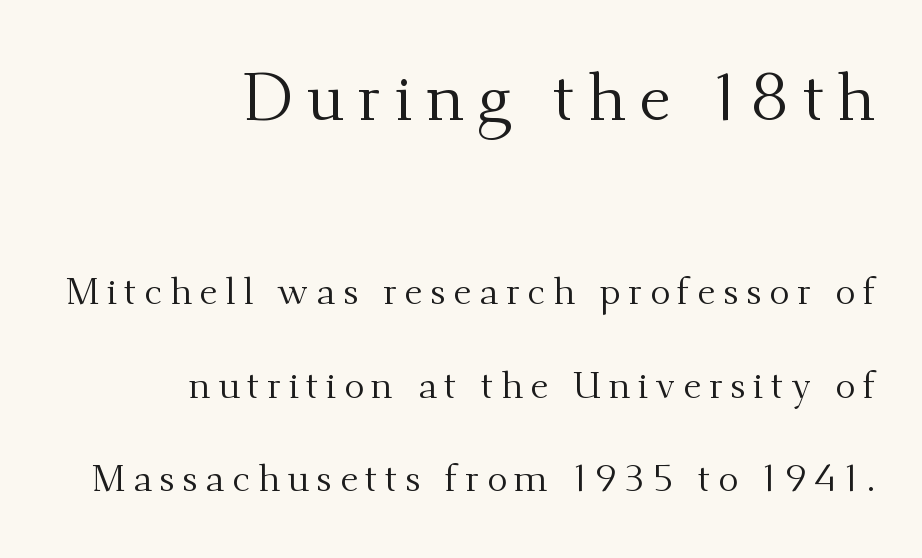
The image shows 66 px regular-weight serif type, upright; set right-aligned, loose line spacing (2.46x), unusually wide letter spacing (+0.2 em), not underlined; the first (top) block is 1.74x larger; medium stroke contrast and a small x-height.
